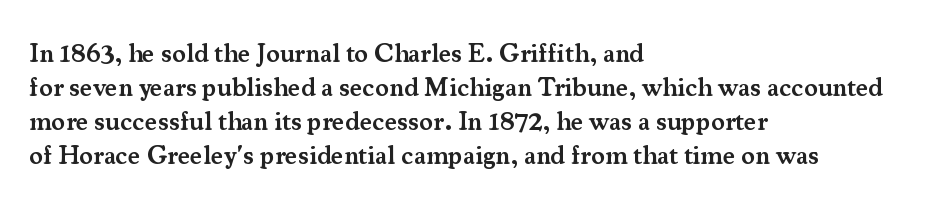
Each line starts at the same left margin while the right side varies. Short note: letters normally spaced. The passage shown is semibold, sitting just below true bold. Every stem runs plumb, perpendicular to the baseline.
